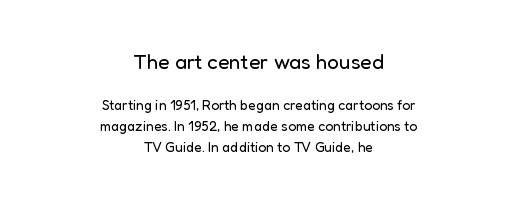
The image shows 21 px text type, upright; set centered, normal line spacing (1.5x), normal letter spacing, not underlined; the first (top) block is 1.5x larger.
